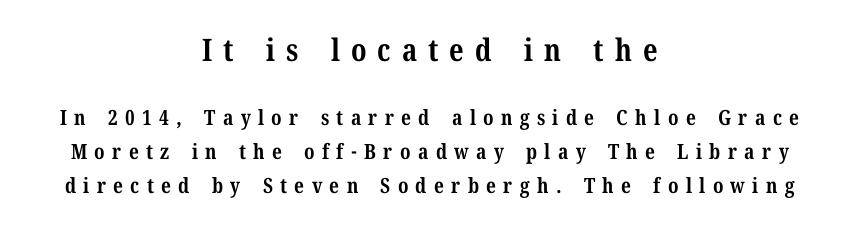
{"serif": "yes", "italic": "no", "bold": "yes", "weight": "bold", "width": "normal", "stroke_contrast": "medium", "x_height": "medium", "monospaced": "no", "underline": "no", "align": "center", "line_spacing": "normal", "line_spacing_ratio": 1.6, "letter_spacing": "wide", "letter_spacing_em": 0.35, "larger_block": "first", "size_ratio": 1.48, "glyph_px": 31}
